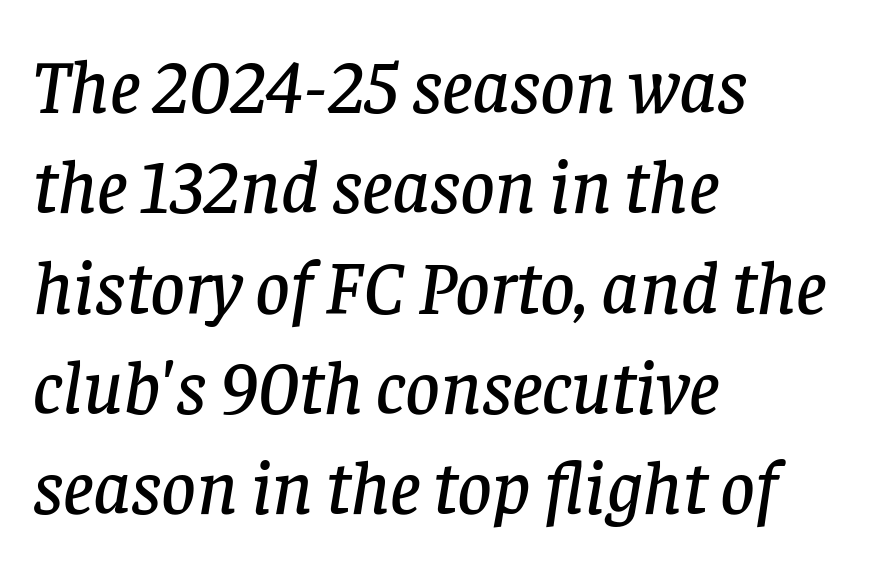
Q: Is the text italic (slanted)? A: Yes, it leans right by about 8 degrees.
Q: Is the typeface a serif or a sans-serif typeface? A: Serif.
Q: Is the text underlined? A: No.
Q: How is the paragraph aligned? A: Left-aligned.
Q: Is the spacing between letters normal or unusually wide? A: Normal.
Q: Is the spacing between lines tight, normal or loose? A: Normal.
Q: Width (condensed, normal, or wide)? A: Normal.
Q: Stroke contrast? A: Low.
Q: x-height? A: Large.
Q: Monospaced? A: No.
